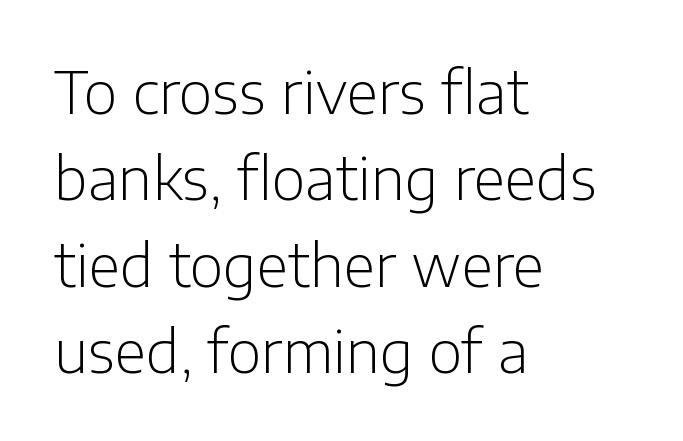
{"serif": "no", "italic": "no", "bold": "no", "weight": "light", "width": "normal", "stroke_contrast": "low", "x_height": "medium", "monospaced": "no", "underline": "no", "align": "left", "line_spacing": "normal", "line_spacing_ratio": 1.49, "letter_spacing": "normal", "letter_spacing_em": 0.0, "glyph_px": 58}
